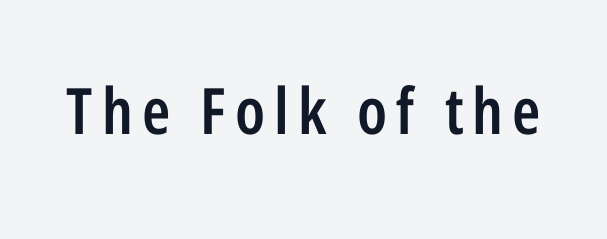
Q: Is the text bold? A: Semi-bold.
Q: Is the text italic (slanted)? A: No, it is upright.
Q: Is the typeface a serif or a sans-serif typeface? A: Sans-serif.
Q: Is the text underlined? A: No.
Q: Width (condensed, normal, or wide)? A: Condensed.
Q: Stroke contrast? A: Low.
Q: x-height? A: Medium.
Q: Monospaced? A: No.
